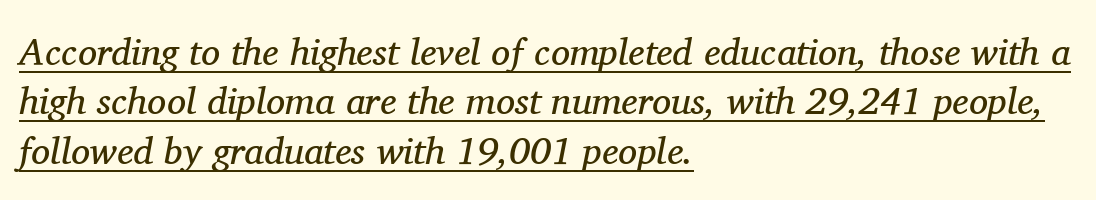
{"serif": "yes", "italic": "yes", "lean": "right", "slant_degrees": 11, "bold": "no", "weight": "regular", "width": "normal", "stroke_contrast": "medium", "x_height": "medium", "monospaced": "no", "underline": "yes", "align": "left", "line_spacing": "normal", "line_spacing_ratio": 1.3, "letter_spacing": "normal", "letter_spacing_em": 0.0, "glyph_px": 38}
